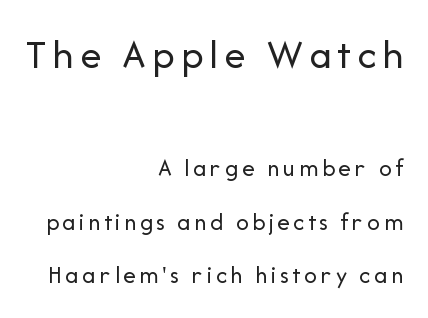
Q: Is the text bold? A: No.
Q: Is the text italic (slanted)? A: No, it is upright.
Q: Is the typeface a serif or a sans-serif typeface? A: Sans-serif.
Q: Is the text underlined? A: No.
Q: How is the paragraph aligned? A: Right-aligned.
Q: Is the spacing between lines tight, normal or loose? A: Loose.
Q: Which block of text is set in a larger size, the first (top) or the second (bottom)? A: The first (top) one.
Q: Width (condensed, normal, or wide)? A: Normal.
Q: Stroke contrast? A: Low.
Q: x-height? A: Medium.
Q: Monospaced? A: No.
